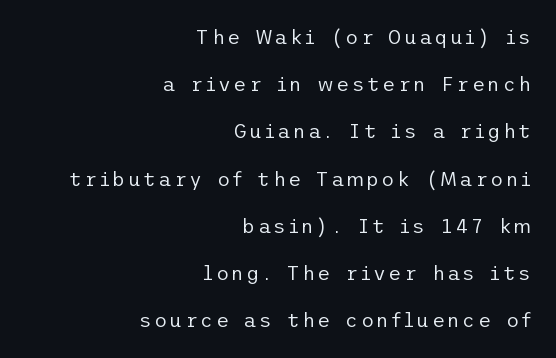
Summary of vertical rhythm: relaxed, with wide interline spacing. The lettering stays uniformly vertical, giving the passage a roman look. Caption: multi-line text, flush right, ragged left. Weight: regular or lighter. The foot of each line stays bare and open.
